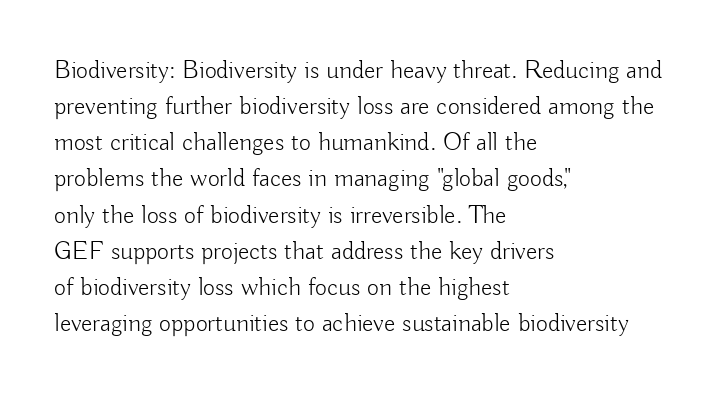
Teacher's note: observe the even left margin — that is flush-left alignment. Students, note that the glyphs here touch the page at normal intervals. Do the letters lean? They stand straight. Descenders hang freely into open space. Stem width sits at or under what a default text font uses.
